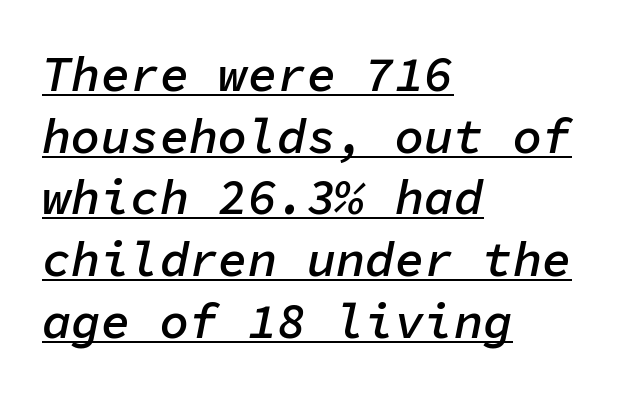
{"italic": "yes", "lean": "right", "slant_degrees": 11, "bold": "semi", "weight": "semibold", "width": "normal", "stroke_contrast": "low", "x_height": "medium", "monospaced": "yes", "underline": "yes", "align": "left", "line_spacing": "normal", "line_spacing_ratio": 1.26, "letter_spacing": "normal", "letter_spacing_em": 0.0, "glyph_px": 49}
